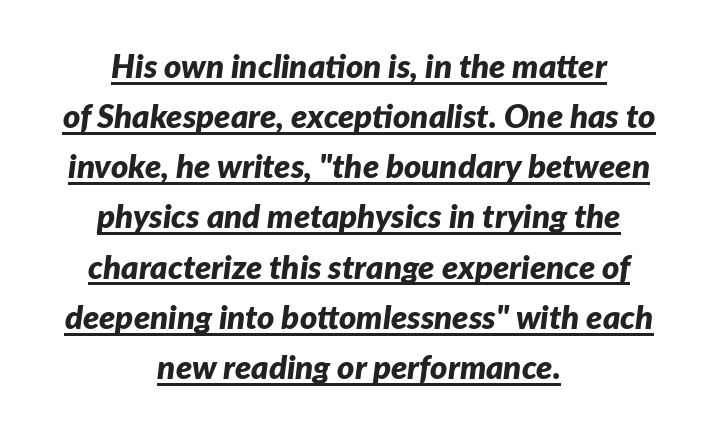
Q: Is the text bold? A: Yes.
Q: Is the text italic (slanted)? A: Yes, it leans right by about 7 degrees.
Q: Is the text underlined? A: Yes.
Q: How is the paragraph aligned? A: Centered.
Q: Is the spacing between letters normal or unusually wide? A: Normal.
Q: Is the spacing between lines tight, normal or loose? A: Normal.
Q: Width (condensed, normal, or wide)? A: Normal.
Q: Stroke contrast? A: Low.
Q: x-height? A: Medium.
Q: Monospaced? A: No.
